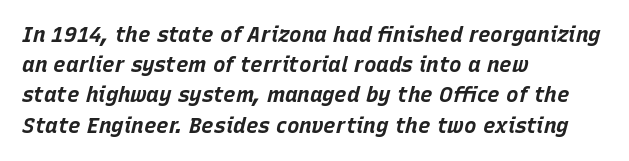
The image shows 21 px bold type, italic (leaning right); set left-aligned, normal line spacing (1.44x), normal letter spacing, not underlined.
